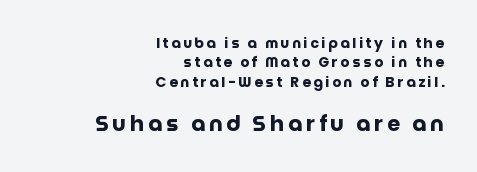
Q: Is the text bold? A: Yes.
Q: Is the text italic (slanted)? A: No, it is upright.
Q: Is the text underlined? A: No.
Q: How is the paragraph aligned? A: Right-aligned.
Q: Is the spacing between lines tight, normal or loose? A: Normal.
Q: Which block of text is set in a larger size, the first (top) or the second (bottom)? A: The second (bottom) one.
